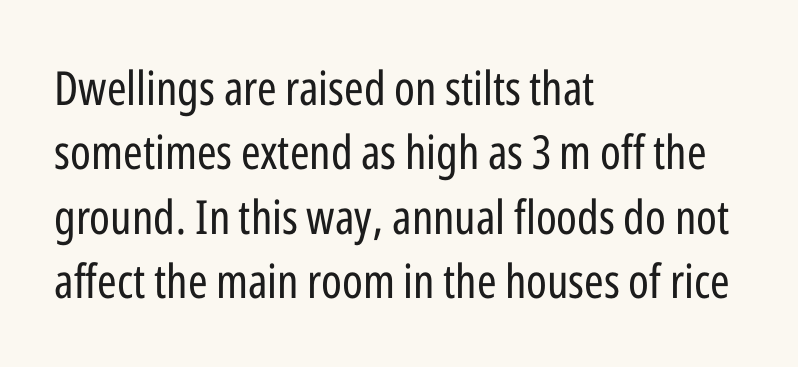
Q: Is the text bold? A: No.
Q: Is the text italic (slanted)? A: No, it is upright.
Q: Is the typeface a serif or a sans-serif typeface? A: Sans-serif.
Q: Is the text underlined? A: No.
Q: How is the paragraph aligned? A: Left-aligned.
Q: Is the spacing between letters normal or unusually wide? A: Normal.
Q: Is the spacing between lines tight, normal or loose? A: Normal.
Q: Width (condensed, normal, or wide)? A: Condensed.
Q: Stroke contrast? A: Low.
Q: x-height? A: Medium.
Q: Monospaced? A: No.
